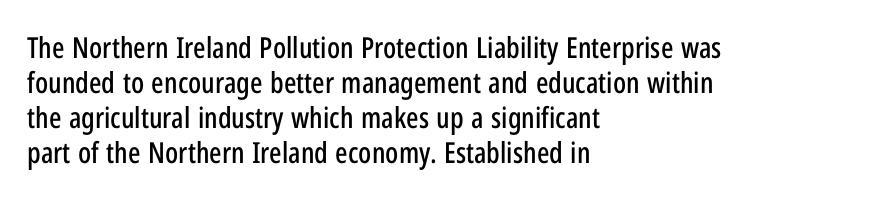
Q: Is the text italic (slanted)? A: No, it is upright.
Q: Is the typeface a serif or a sans-serif typeface? A: Sans-serif.
Q: Is the text underlined? A: No.
Q: How is the paragraph aligned? A: Left-aligned.
Q: Is the spacing between letters normal or unusually wide? A: Normal.
Q: Width (condensed, normal, or wide)? A: Condensed.
Q: Stroke contrast? A: Low.
Q: x-height? A: Medium.
Q: Monospaced? A: No.
